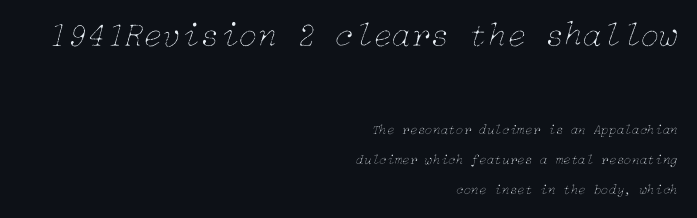
{"italic": "yes", "lean": "right", "slant_degrees": 15, "bold": "no", "weight": "thin", "width": "normal", "stroke_contrast": "low", "x_height": "medium", "underline": "no", "align": "right", "line_spacing": "loose", "line_spacing_ratio": 2.14, "letter_spacing": "normal", "letter_spacing_em": 0.0, "larger_block": "first", "size_ratio": 2.5, "glyph_px": 35}
